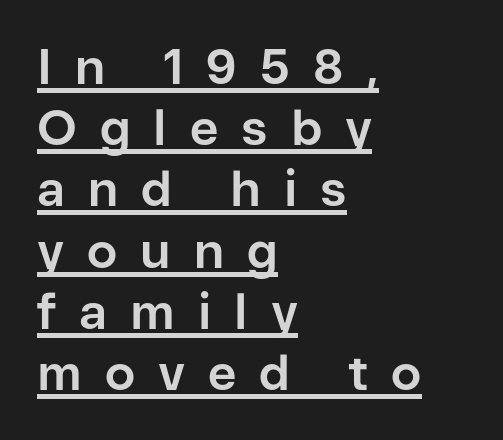
The image shows 49 px bold sans-serif type, upright; set left-aligned, normal line spacing (1.25x), unusually wide letter spacing (+0.47 em), underlined; low stroke contrast and a medium x-height.
